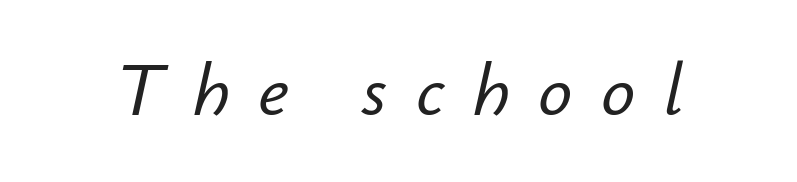
An italicized treatment has been applied to the whole sample. Beneath every word, the page is bare. Between one letter and the next there's a generous, obvious gap. Is this a fixed-width face? No — the glyphs have proportional, varying widths.
